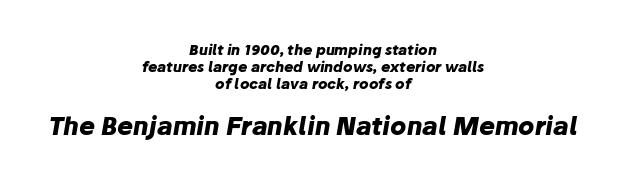
Q: Is the text bold? A: Yes.
Q: Is the text italic (slanted)? A: Yes, it leans right by about 10 degrees.
Q: Is the text underlined? A: No.
Q: How is the paragraph aligned? A: Centered.
Q: Is the spacing between letters normal or unusually wide? A: Normal.
Q: Which block of text is set in a larger size, the first (top) or the second (bottom)? A: The second (bottom) one.
